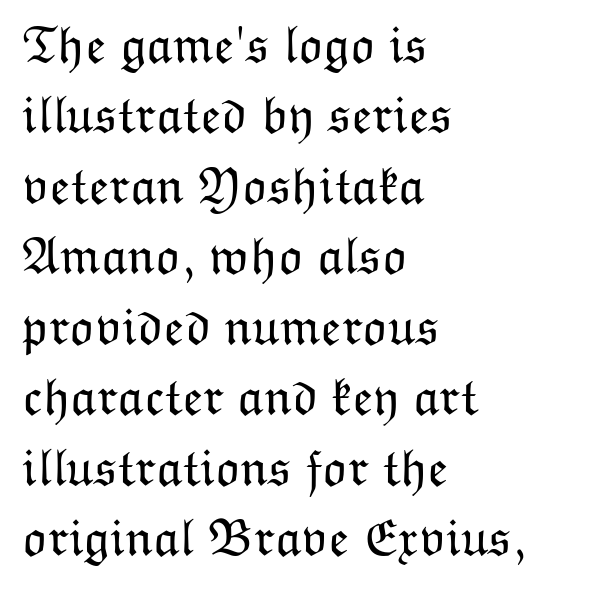
{"italic": "no", "bold": "no", "weight": "light", "width": "normal", "stroke_contrast": "low", "x_height": "medium", "monospaced": "no", "underline": "no", "align": "left", "line_spacing": "normal", "line_spacing_ratio": 1.33, "letter_spacing": "normal", "letter_spacing_em": 0.0, "glyph_px": 53}
